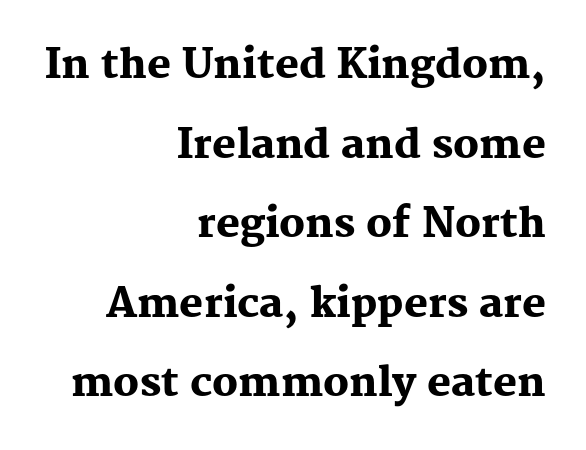
The image shows 40 px heavy serif type, upright; set right-aligned, loose line spacing (1.99x), normal letter spacing, not underlined; medium stroke contrast and a medium x-height.
